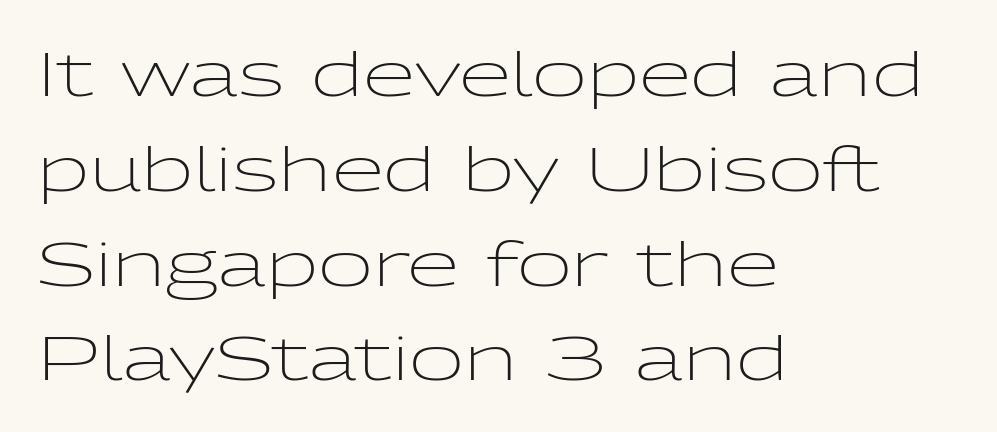
The image shows 60 px light, wide sans-serif type, upright; set left-aligned, normal line spacing (1.58x), normal letter spacing, not underlined; low stroke contrast and a medium x-height.
